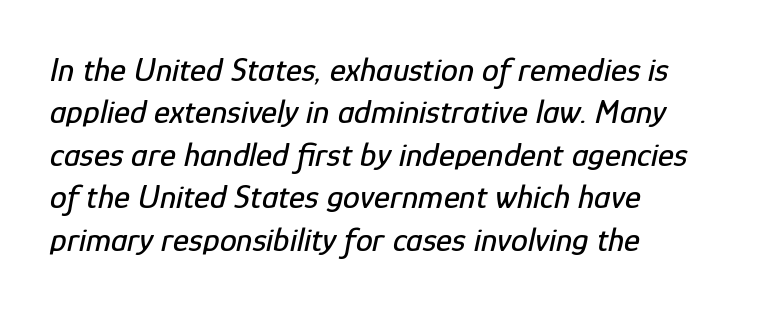
{"italic": "yes", "lean": "right", "slant_degrees": 12, "width": "condensed", "stroke_contrast": "low", "x_height": "medium", "monospaced": "no", "underline": "no", "align": "left", "line_spacing": "normal", "line_spacing_ratio": 1.25, "letter_spacing": "normal", "letter_spacing_em": 0.0, "glyph_px": 34}
